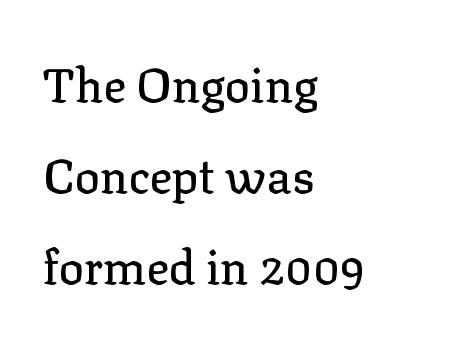
The type sits square on the baseline with zero lean. Proportional: the letters do not fall into vertical columns. The ragged edge is on the right, which tells us the setting is flush left. This is serif lettering, the kind often seen in printed books. Any mark beneath the type? The region is blank.
